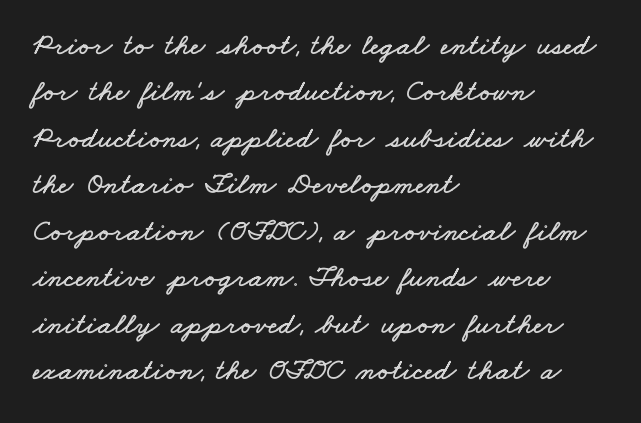
Beneath every word, the page is bare. The passage shown is typed in a proportional face where columns would drift. These lines keep a tight, regular rhythm from letter to letter. Interline gaps are of average width in this sample. The paragraph shown leans on its left margin.
